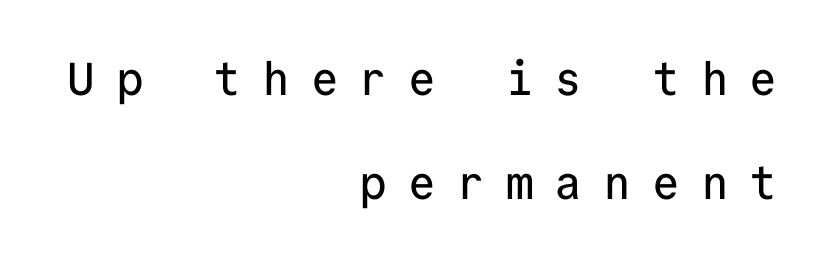
Q: Is the text italic (slanted)? A: No, it is upright.
Q: Is the typeface a serif or a sans-serif typeface? A: Sans-serif.
Q: Is the text underlined? A: No.
Q: How is the paragraph aligned? A: Right-aligned.
Q: Is the spacing between letters normal or unusually wide? A: Unusually wide.
Q: Is the spacing between lines tight, normal or loose? A: Loose.
Q: Width (condensed, normal, or wide)? A: Normal.
Q: Stroke contrast? A: Low.
Q: x-height? A: Medium.
Q: Monospaced? A: Yes.
